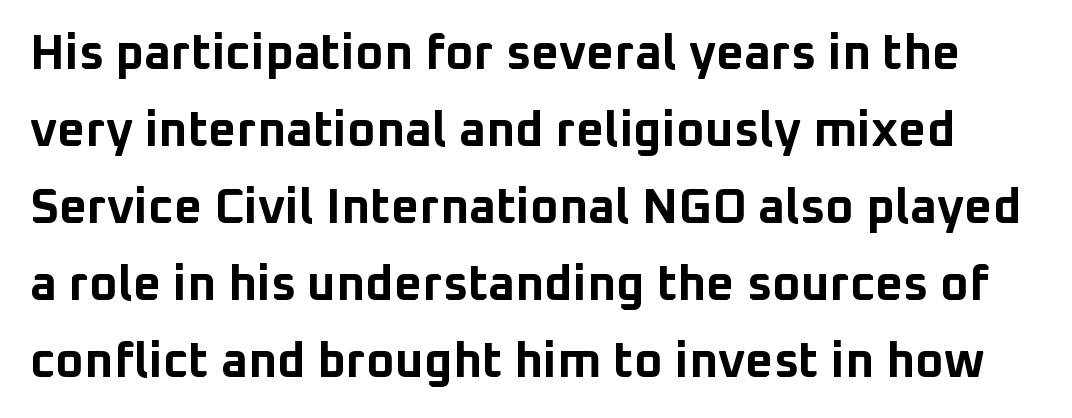
These lines are composed in type without serifs. Is this a fixed-width face? No — the glyphs have proportional, varying widths. This sample keeps an unexceptional amount of space between lines. The typography opts for an upright posture over an oblique one. A dark, heavy texture on the line: the type is bold. Compared with typical body copy, the letter spacing here is the same.
